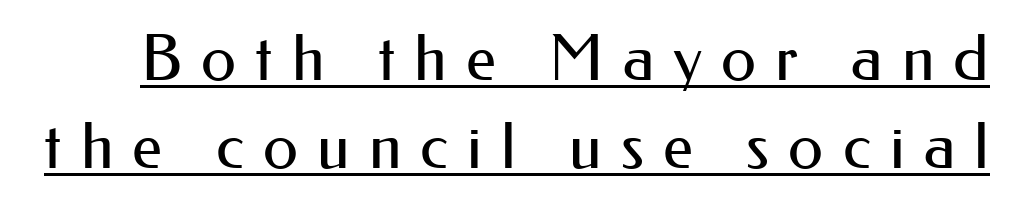
The image shows 64 px regular-weight sans-serif type, upright; set normal line spacing (1.38x), unusually wide letter spacing (+0.3 em), underlined; medium stroke contrast and a small x-height.
